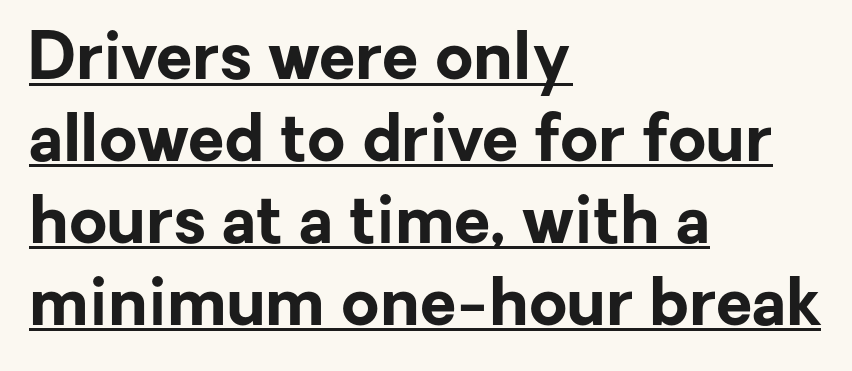
The image shows 66 px bold sans-serif type, upright; set left-aligned, line spacing 1.24x, normal letter spacing, underlined; low stroke contrast and a medium x-height.
